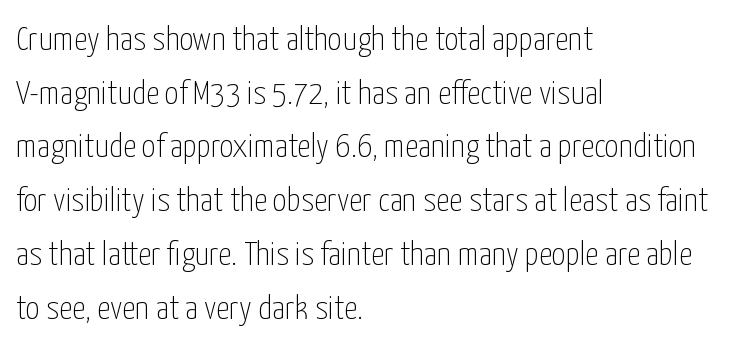
Q: Is the text bold? A: No.
Q: Is the text italic (slanted)? A: No, it is upright.
Q: Is the typeface a serif or a sans-serif typeface? A: Sans-serif.
Q: Is the text underlined? A: No.
Q: How is the paragraph aligned? A: Left-aligned.
Q: Is the spacing between letters normal or unusually wide? A: Normal.
Q: Is the spacing between lines tight, normal or loose? A: Normal.
Q: Width (condensed, normal, or wide)? A: Condensed.
Q: Stroke contrast? A: Low.
Q: x-height? A: Medium.
Q: Monospaced? A: No.
